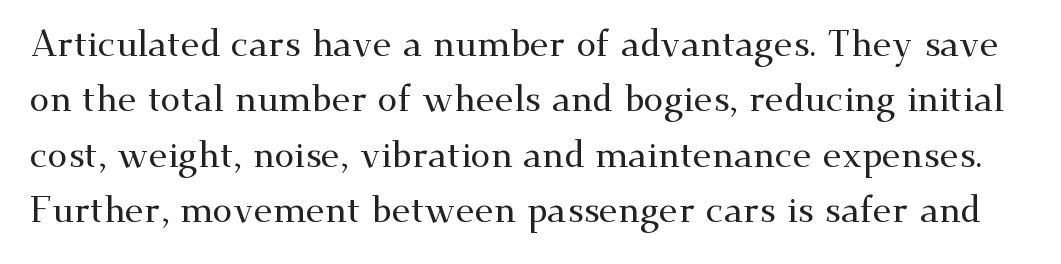
Q: Is the text italic (slanted)? A: No, it is upright.
Q: Is the typeface a serif or a sans-serif typeface? A: Serif.
Q: Is the text underlined? A: No.
Q: Is the spacing between letters normal or unusually wide? A: Normal.
Q: Is the spacing between lines tight, normal or loose? A: Normal.
Q: Width (condensed, normal, or wide)? A: Wide.
Q: Stroke contrast? A: Medium.
Q: x-height? A: Small.
Q: Monospaced? A: No.
